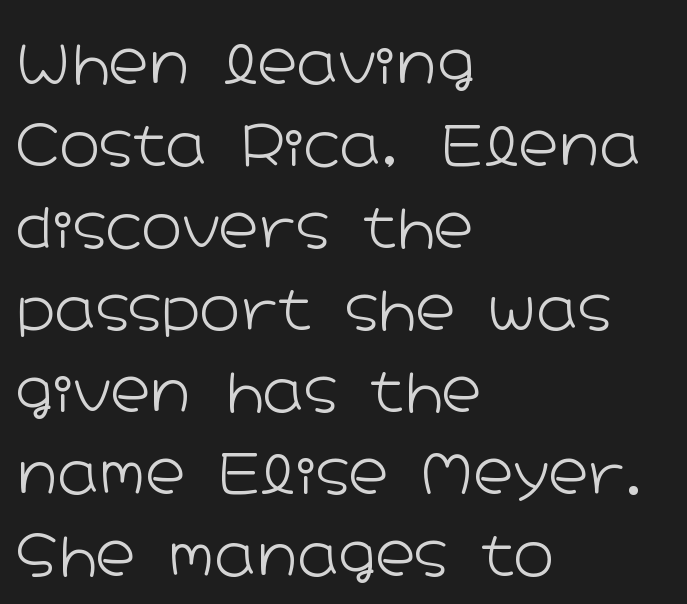
The image shows 55 px light, wide sans-serif type, upright; set left-aligned, normal line spacing (1.49x), normal letter spacing, not underlined; low stroke contrast and a medium x-height.
